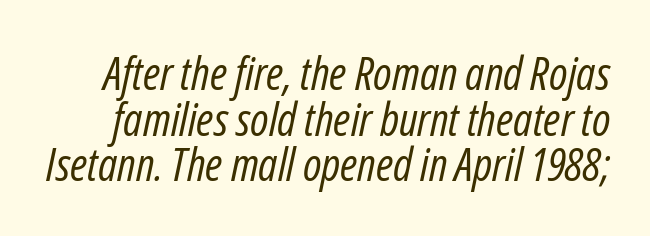
Plain, unruled lines of type. Standard letterfit; no display-style spreading of the glyphs. Spacing verdict: proportional, widths tailored to each character. Designer's note — italics engaged. The line-height multiplier appears low, near solid setting. The characters are drawn with everyday or finer stroke widths.
